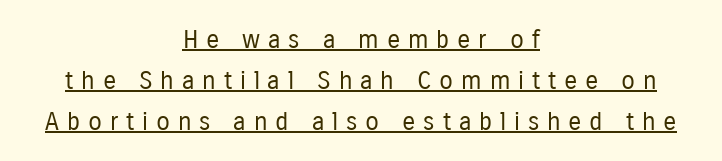
{"italic": "no", "bold": "no", "underline": "yes", "align": "center", "line_spacing": "normal", "line_spacing_ratio": 1.64, "letter_spacing": "wide", "letter_spacing_em": 0.31, "glyph_px": 25}
